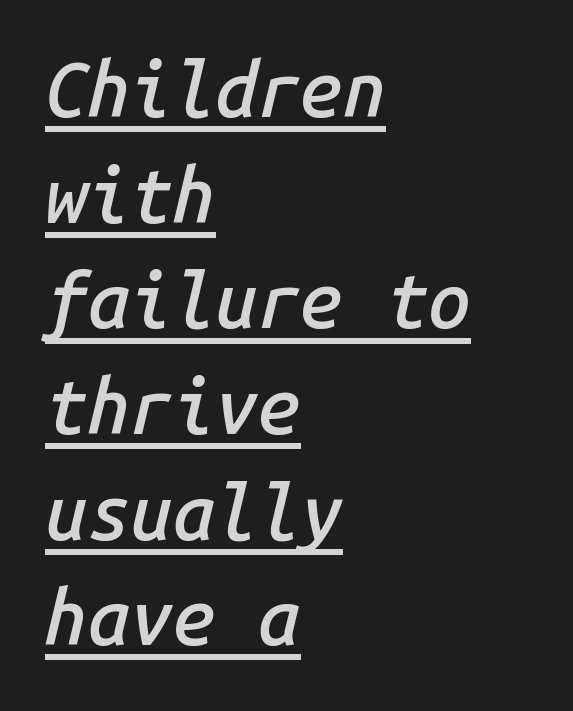
The image shows 76 px semibold type, italic (leaning right), monospaced; set left-aligned, normal line spacing (1.39x), normal letter spacing, underlined; low stroke contrast and a medium x-height.
